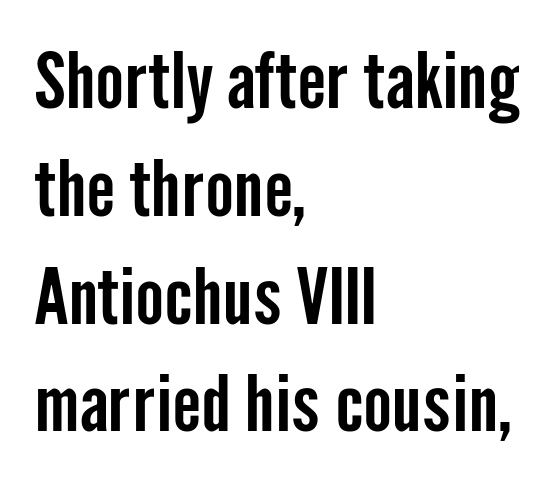
The line texture is even and compact thanks to regular tracking. Varying glyph widths throughout — classic text-font behaviour. A student would call this left alignment; a typographer would say flush left, rag right. The lines sit at an ordinary, default distance from one another. Type without underlining. Unlike italic type, these characters show no tilt at all.
